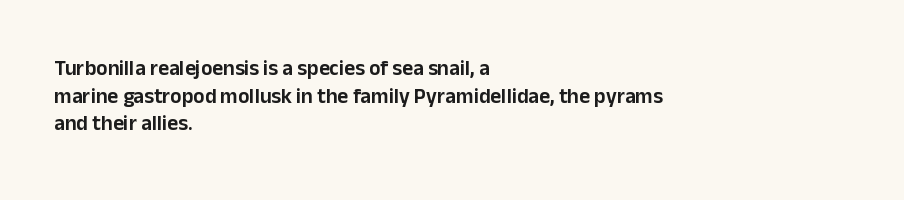
Q: Is the text italic (slanted)? A: No, it is upright.
Q: Is the text underlined? A: No.
Q: How is the paragraph aligned? A: Left-aligned.
Q: Is the spacing between letters normal or unusually wide? A: Normal.
Q: Is the spacing between lines tight, normal or loose? A: Normal.
